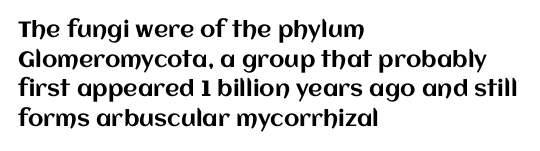
The passage shown stacks its lines at a standard gap. Look at the tracking — it's just the regular setting, nothing added. A typesetter would mark this as roman, not italic. Underlining? Definitely not there. One-word summary of the alignment: left.
